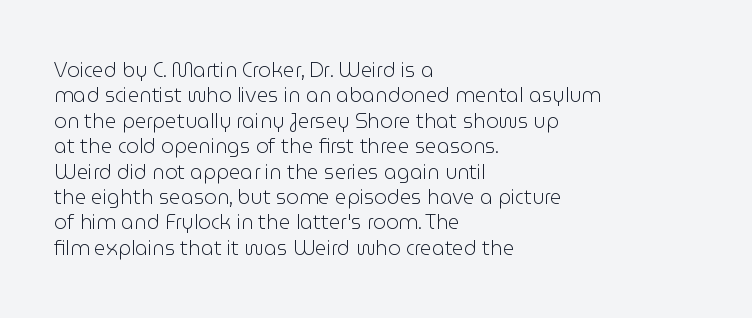
Q: Is the text bold? A: No.
Q: Is the text italic (slanted)? A: No, it is upright.
Q: Is the text underlined? A: No.
Q: How is the paragraph aligned? A: Left-aligned.
Q: Is the spacing between letters normal or unusually wide? A: Normal.
Q: Is the spacing between lines tight, normal or loose? A: Normal.
